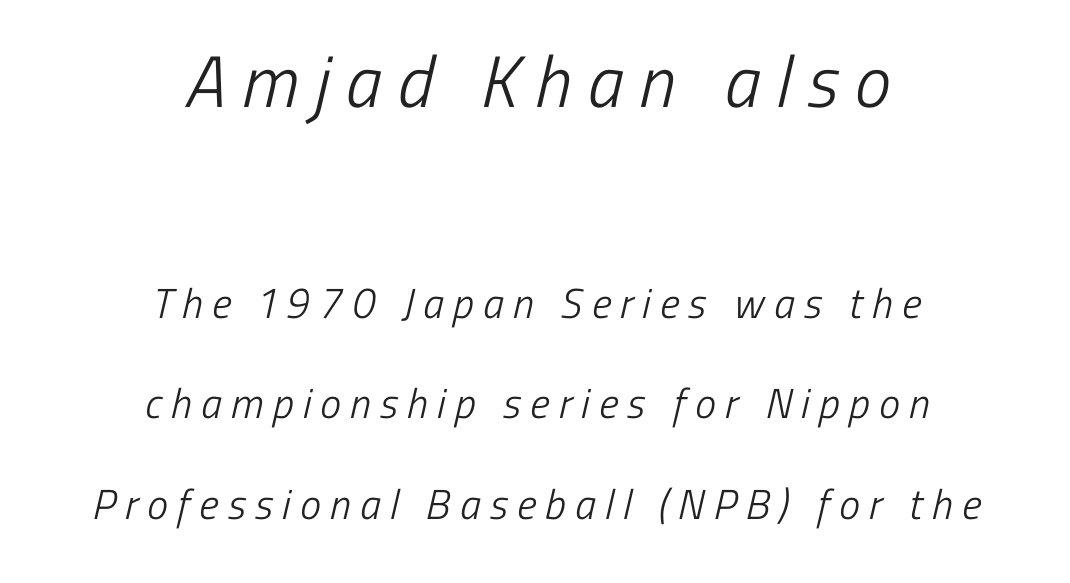
You can tell from the bare stems that sans-serif type was used. The strokes carry an ordinary text weight at most. Do the characters align in a grid? No, the font is proportional. Someone cranked the tracking dial way up on this one. Block one is the big one; block two sits smaller underneath. Vertical spacing — loose.
